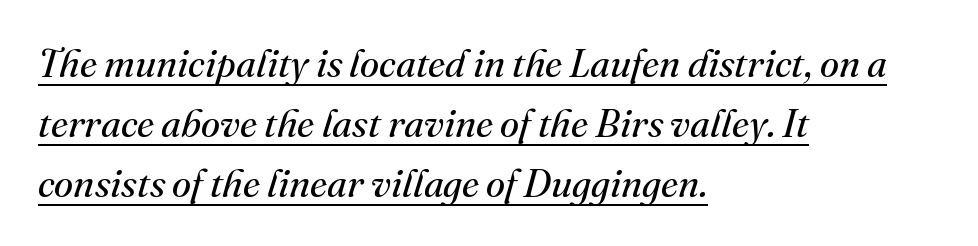
Q: Is the text bold? A: No.
Q: Is the text italic (slanted)? A: Yes, it leans right by about 16 degrees.
Q: Is the typeface a serif or a sans-serif typeface? A: Serif.
Q: Is the text underlined? A: Yes.
Q: How is the paragraph aligned? A: Left-aligned.
Q: Is the spacing between letters normal or unusually wide? A: Normal.
Q: Is the spacing between lines tight, normal or loose? A: Normal.
Q: Width (condensed, normal, or wide)? A: Normal.
Q: Stroke contrast? A: Medium.
Q: x-height? A: Small.
Q: Monospaced? A: No.
